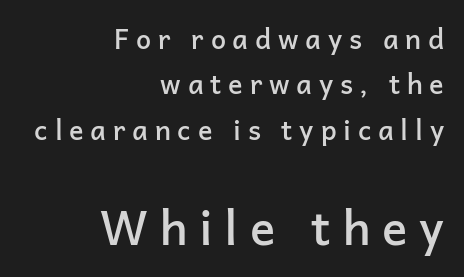
{"serif": "no", "italic": "no", "bold": "semi", "weight": "semibold", "width": "normal", "stroke_contrast": "low", "x_height": "medium", "monospaced": "no", "underline": "no", "align": "right", "line_spacing": "normal", "line_spacing_ratio": 1.68, "letter_spacing": "wide", "letter_spacing_em": 0.25, "larger_block": "second", "size_ratio": 1.74, "glyph_px": 47}
